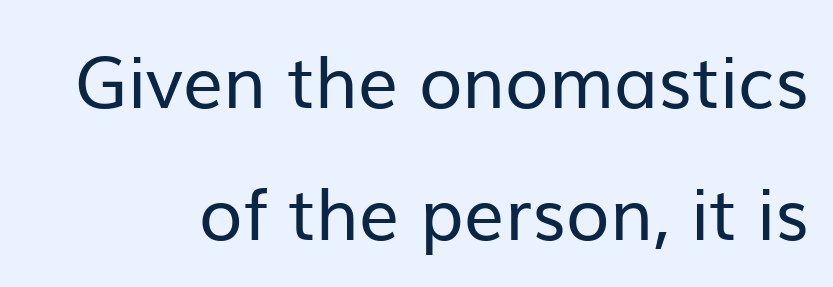
Words float on clear page, feet unadorned. Is this a sans? Yes — the strokes have no serifs. Each stroke keeps to a modest, everyday thickness or less. You could call the tracking neutral — neither tight nor loose.
